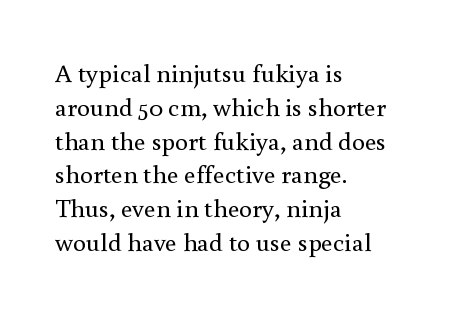
Descenders are the only things crossing below the line. Vertical strokes here are truly vertical. Compared with typical paragraphs, the rows here are spaced about the same. The setting favours the left margin, as ordinary paragraphs usually do.
